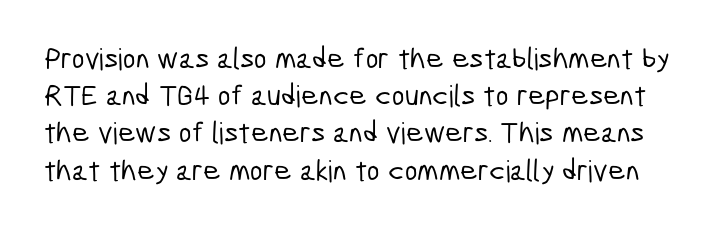
Is this a fixed-width face? No — the glyphs have proportional, varying widths. The gap between lines stays unmarked. Compared with typical body copy, the letter spacing here is the same. A typesetter would label this face a sans.
